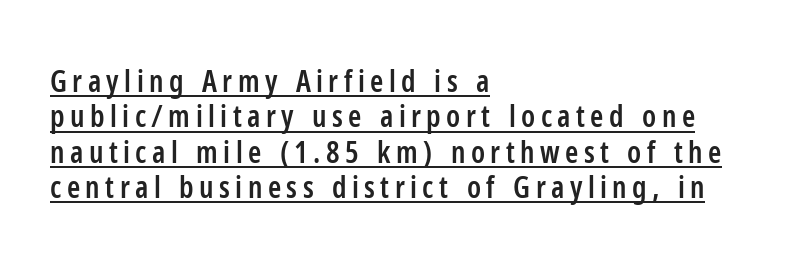
Q: Is the text bold? A: Semi-bold.
Q: Is the text italic (slanted)? A: No, it is upright.
Q: Is the typeface a serif or a sans-serif typeface? A: Sans-serif.
Q: Is the text underlined? A: Yes.
Q: How is the paragraph aligned? A: Left-aligned.
Q: Width (condensed, normal, or wide)? A: Condensed.
Q: Stroke contrast? A: Low.
Q: x-height? A: Medium.
Q: Monospaced? A: No.
